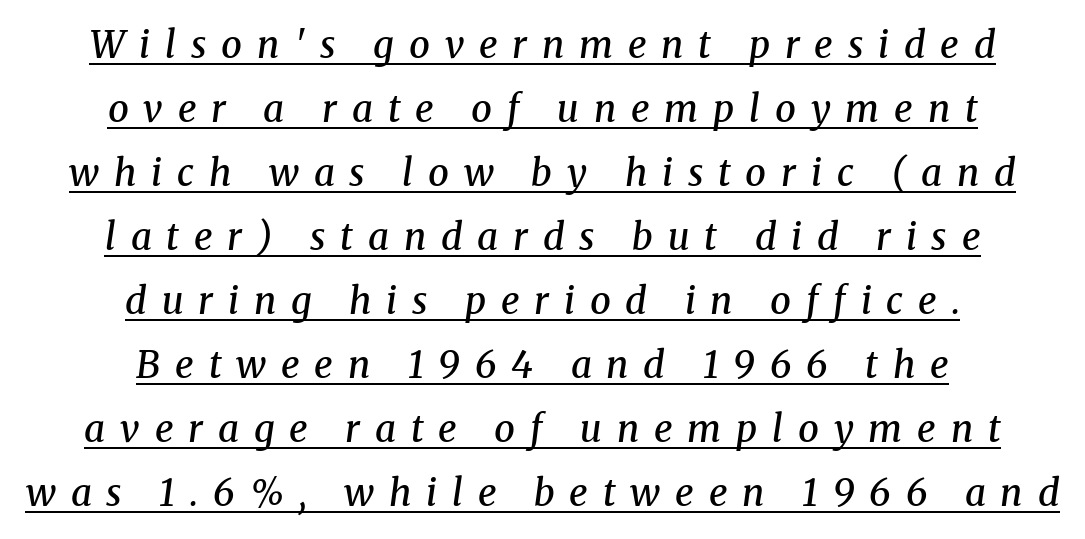
Q: Is the text bold? A: Semi-bold.
Q: Is the text italic (slanted)? A: Yes, it leans right by about 8 degrees.
Q: Is the typeface a serif or a sans-serif typeface? A: Serif.
Q: Is the text underlined? A: Yes.
Q: How is the paragraph aligned? A: Centered.
Q: Is the spacing between letters normal or unusually wide? A: Unusually wide.
Q: Width (condensed, normal, or wide)? A: Normal.
Q: Stroke contrast? A: Medium.
Q: x-height? A: Medium.
Q: Monospaced? A: No.
